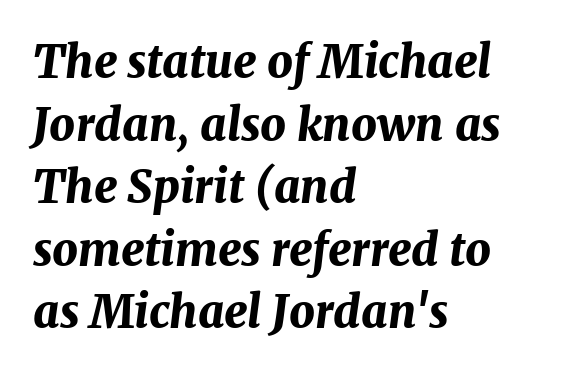
Q: Is the text bold? A: Yes.
Q: Is the text italic (slanted)? A: Yes, it leans right by about 7 degrees.
Q: Is the text underlined? A: No.
Q: How is the paragraph aligned? A: Left-aligned.
Q: Is the spacing between letters normal or unusually wide? A: Normal.
Q: Is the spacing between lines tight, normal or loose? A: Normal.
Q: Width (condensed, normal, or wide)? A: Normal.
Q: Stroke contrast? A: Medium.
Q: x-height? A: Medium.
Q: Monospaced? A: No.
